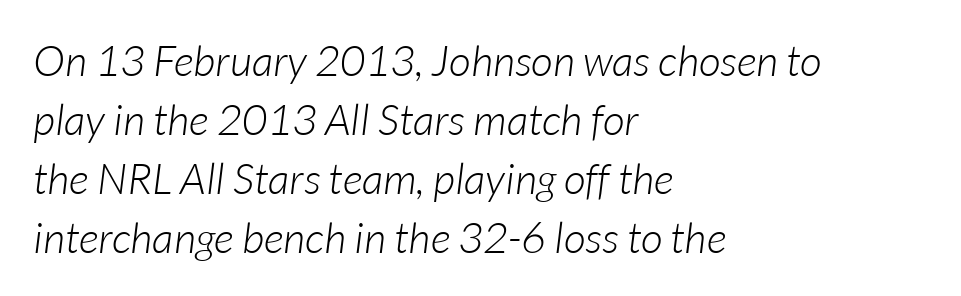
Q: Is the text bold? A: No.
Q: Is the text italic (slanted)? A: Yes, it leans right by about 7 degrees.
Q: Is the text underlined? A: No.
Q: How is the paragraph aligned? A: Left-aligned.
Q: Is the spacing between letters normal or unusually wide? A: Normal.
Q: Is the spacing between lines tight, normal or loose? A: Normal.
Q: Width (condensed, normal, or wide)? A: Normal.
Q: Stroke contrast? A: Low.
Q: x-height? A: Medium.
Q: Monospaced? A: No.
